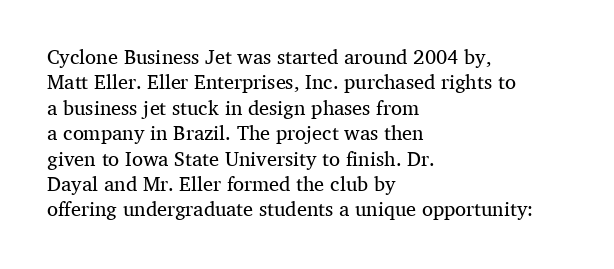
The image shows 20 px text type, upright; set left-aligned, normal line spacing (1.27x), normal letter spacing, not underlined.
